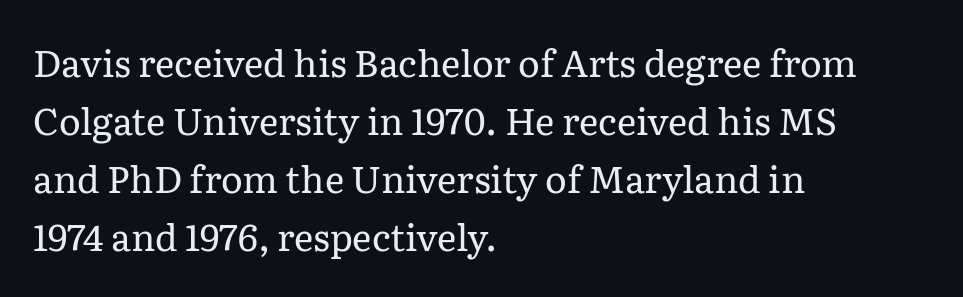
{"serif": "yes", "italic": "no", "bold": "no", "weight": "regular", "width": "normal", "stroke_contrast": "low", "x_height": "medium", "monospaced": "no", "underline": "no", "align": "left", "line_spacing": "normal", "line_spacing_ratio": 1.57, "letter_spacing": "normal", "letter_spacing_em": 0.0, "glyph_px": 37}
